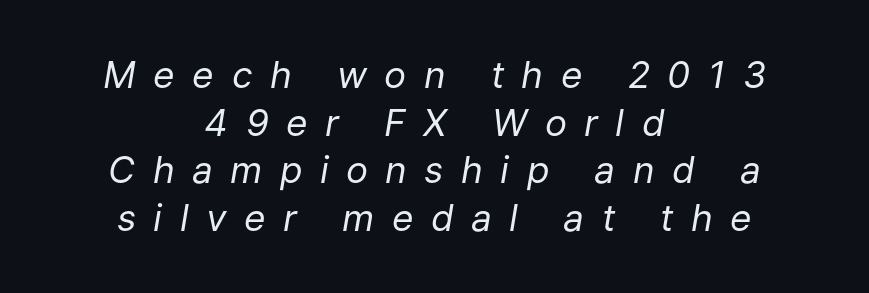
Q: Is the text bold? A: No.
Q: Is the text italic (slanted)? A: Yes, it leans right by about 9 degrees.
Q: Is the text underlined? A: No.
Q: How is the paragraph aligned? A: Centered.
Q: Is the spacing between letters normal or unusually wide? A: Unusually wide.
Q: Is the spacing between lines tight, normal or loose? A: Normal.
Q: Width (condensed, normal, or wide)? A: Normal.
Q: Stroke contrast? A: Low.
Q: x-height? A: Medium.
Q: Monospaced? A: No.
